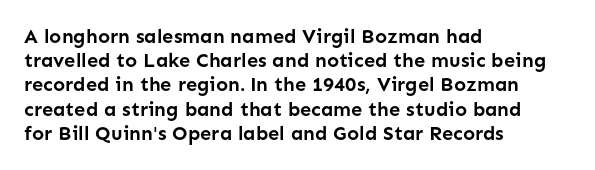
Descenders hang freely into open space. The paragraph has a hard left edge and a soft right edge. It's the straight-up-and-down kind of type. Observe the ordinary spacing: letters are neighbours, not strangers. Weight check: bold — yes, fully.
